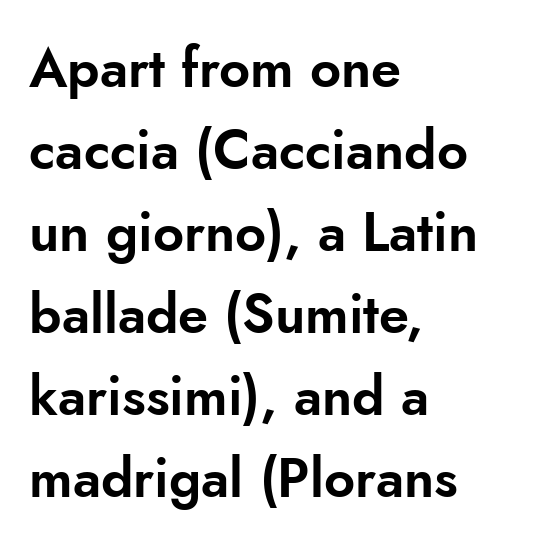
{"serif": "no", "italic": "no", "width": "normal", "stroke_contrast": "low", "x_height": "small", "monospaced": "no", "underline": "no", "align": "left", "line_spacing": "normal", "line_spacing_ratio": 1.52, "letter_spacing": "normal", "letter_spacing_em": 0.0, "glyph_px": 54}
